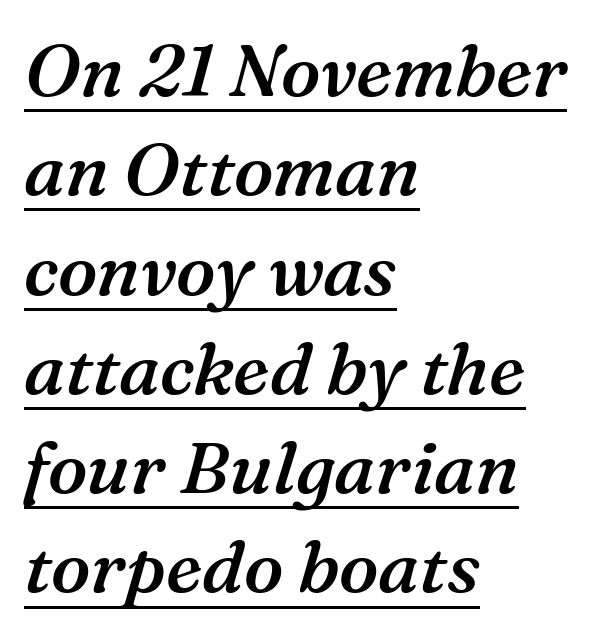
The gaps between neighbouring characters are ordinary and unremarkable. This rendering uses left alignment, leaving the right contour irregular. Each letter keeps its own natural width here, so spacing adapts to shape. The letters carry serifs — small finishing strokes at the ends of their stems. Regular leading.
